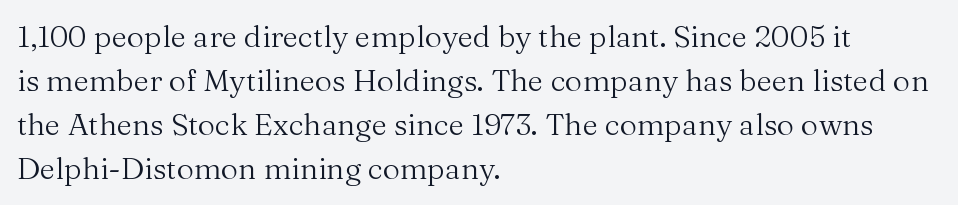
Compared with typical paragraphs, the rows here are spaced about the same. Honestly, the letter spacing is just normal — you wouldn't notice it. A light-to-regular cut is what we see here. The specimen omits any rule beneath the text block's lines.
